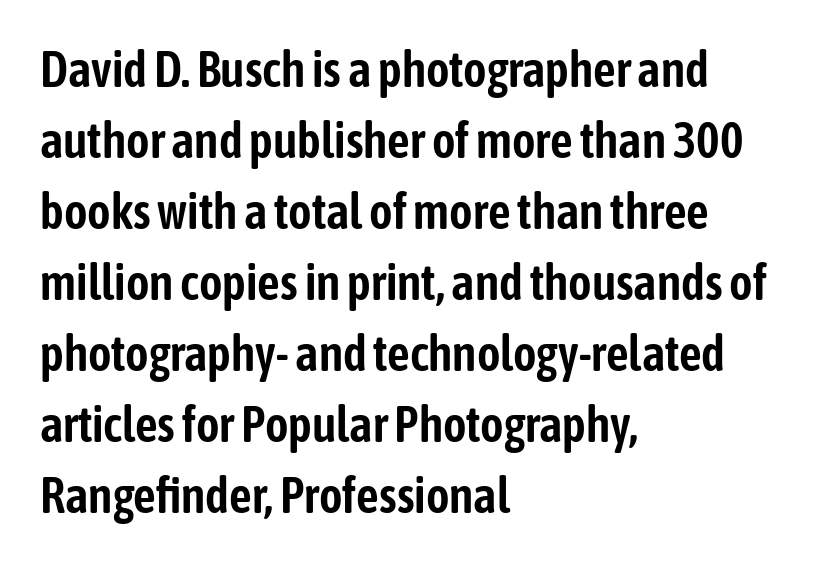
The image shows 50 px condensed sans-serif type, upright; set left-aligned, normal line spacing (1.42x), normal letter spacing, not underlined; low stroke contrast and a medium x-height.
